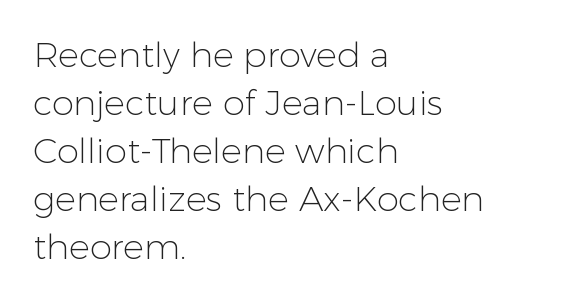
The letterforms sit shoulder to shoulder at normal distance. Notice how the stems are strictly vertical — no italics here. Decoration check: the copy has no underline. You could not count columns in this text — the font is proportionally spaced. Check where the strokes stop: nothing finishes them off — pure sans.
